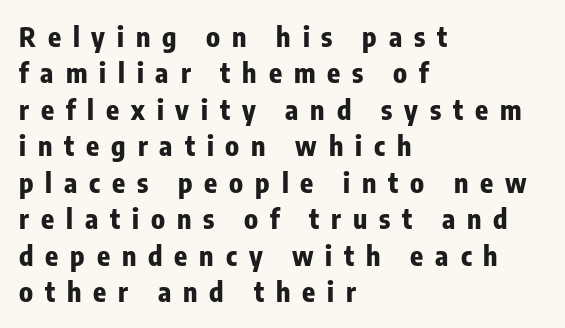
Q: Is the text bold? A: Yes.
Q: Is the text italic (slanted)? A: No, it is upright.
Q: Is the text underlined? A: No.
Q: How is the paragraph aligned? A: Left-aligned.
Q: Is the spacing between letters normal or unusually wide? A: Unusually wide.
Q: Is the spacing between lines tight, normal or loose? A: Normal.
